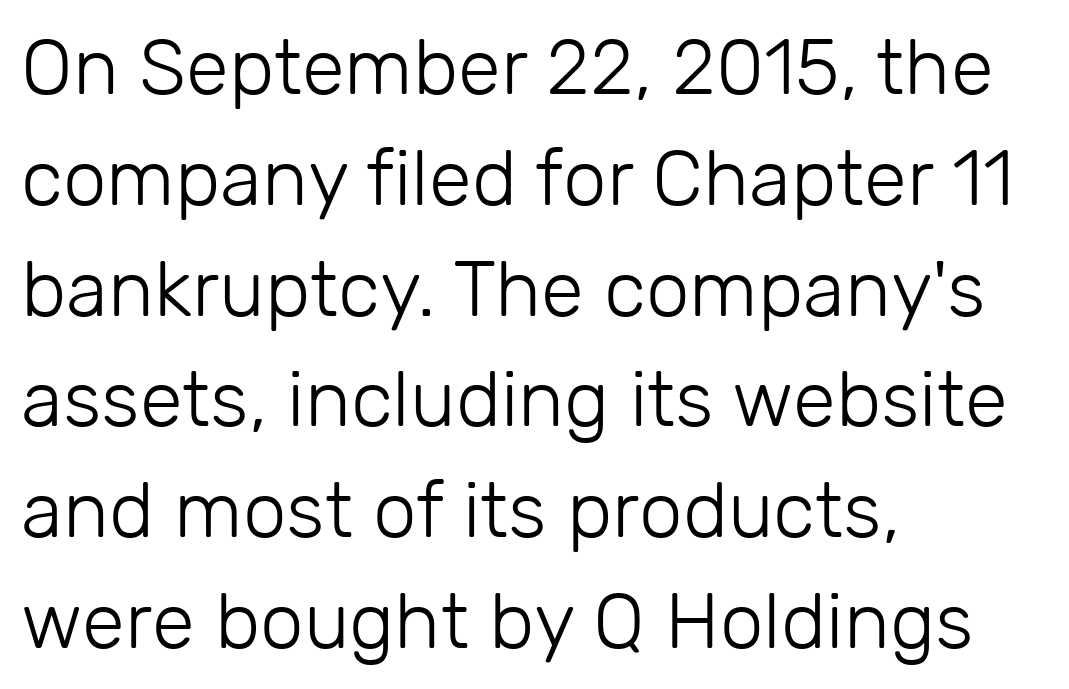
Q: Is the text bold? A: No.
Q: Is the text italic (slanted)? A: No, it is upright.
Q: Is the typeface a serif or a sans-serif typeface? A: Sans-serif.
Q: Is the text underlined? A: No.
Q: How is the paragraph aligned? A: Left-aligned.
Q: Is the spacing between letters normal or unusually wide? A: Normal.
Q: Is the spacing between lines tight, normal or loose? A: Normal.
Q: Width (condensed, normal, or wide)? A: Normal.
Q: Stroke contrast? A: Low.
Q: x-height? A: Medium.
Q: Monospaced? A: No.
